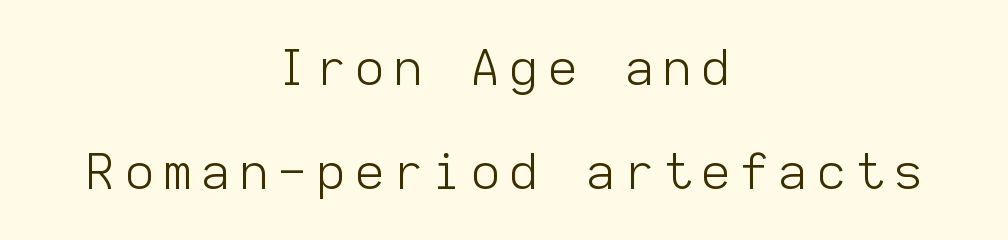
Bold? No — there's no thickening of the strokes. A clean baseline with only descenders dipping below it. Honestly, the rows look like they've been pulled way apart. This is sans-serif lettering, the kind often seen on screens and signage.
